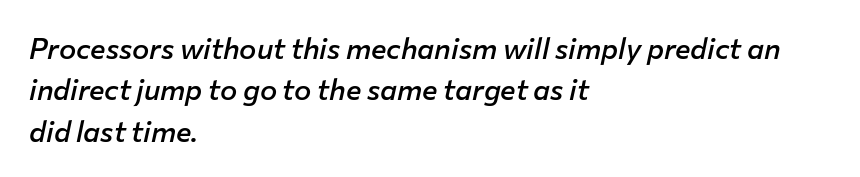
{"italic": "yes", "lean": "right", "slant_degrees": 12, "bold": "semi", "weight": "semibold", "width": "normal", "stroke_contrast": "low", "x_height": "medium", "monospaced": "no", "underline": "no", "align": "left", "line_spacing": "normal", "line_spacing_ratio": 1.43, "letter_spacing": "normal", "letter_spacing_em": 0.0, "glyph_px": 29}
